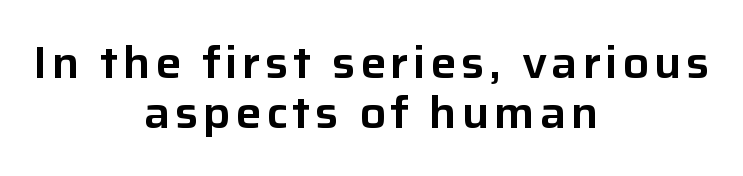
The setting favours the middle, as headings and verse often do. When letters stand straight like this, we call the style roman or upright. Varying glyph widths throughout — classic text-font behaviour. Summary of vertical rhythm: compact, with narrow interline spacing. Bare-footed words on every line. Does the type have serifs? No, each stem ends abruptly.
